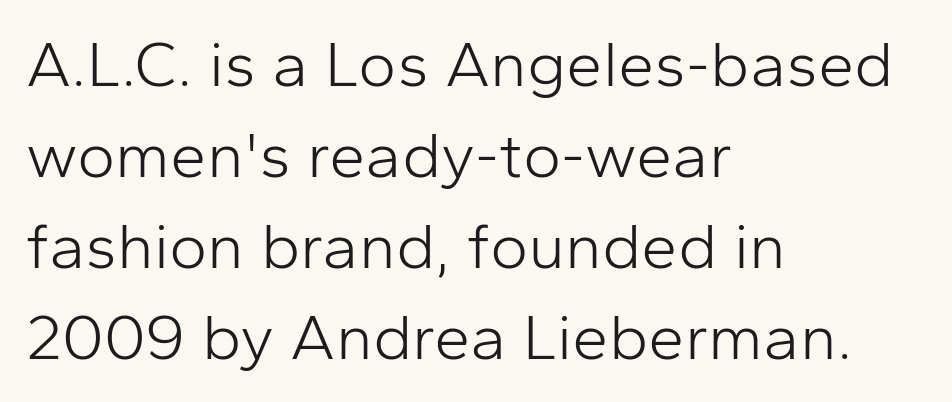
Type without underlining. Every stem runs plumb, perpendicular to the baseline. Nobody touched the tracking dial on this one. Classification — sans serif. Leading matches the norm, producing a regular column.
